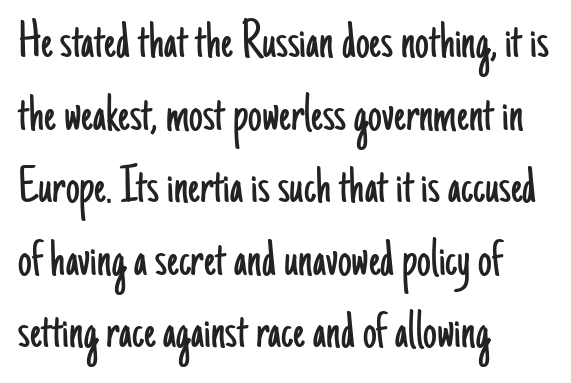
Posture: upright roman. Compared with a typical body face, this is equally light or lighter still. Leftover space on each line is placed entirely after the last word. Nobody touched the tracking dial on this one. The rendering uses natural spacing where letterforms have individual widths. These lines sit exactly where default settings would place them.
